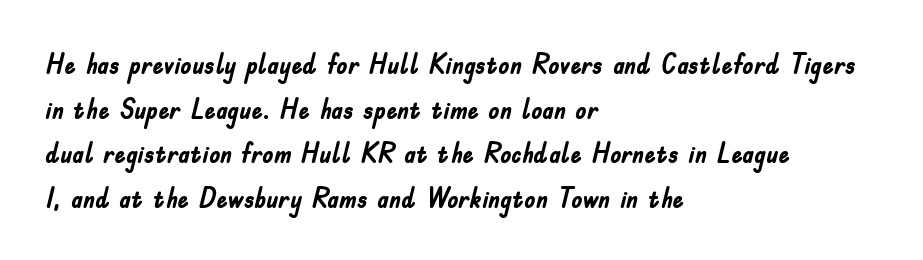
The image shows 28 px semibold, condensed sans-serif type; set left-aligned, normal line spacing (1.59x), normal letter spacing, not underlined; low stroke contrast and a small x-height.
